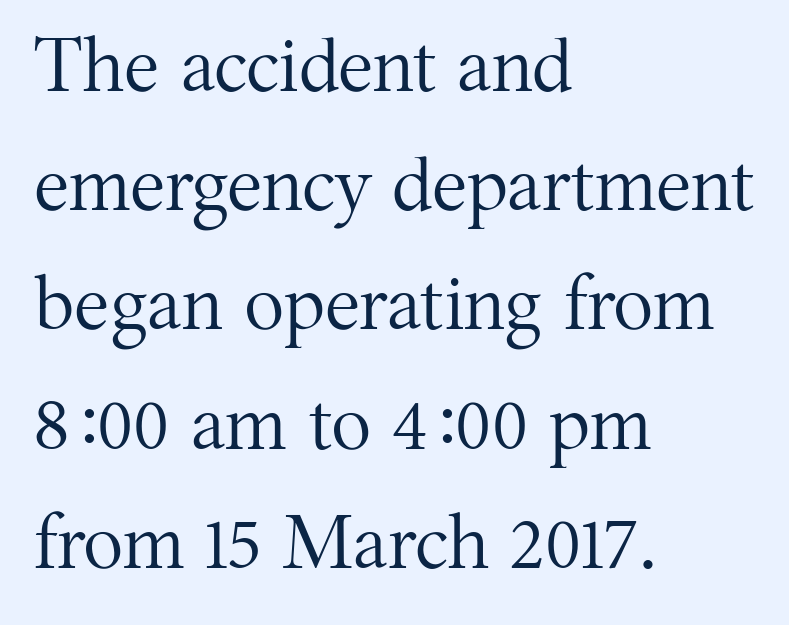
Q: Is the text bold? A: No.
Q: Is the text italic (slanted)? A: No, it is upright.
Q: Is the typeface a serif or a sans-serif typeface? A: Serif.
Q: Is the text underlined? A: No.
Q: How is the paragraph aligned? A: Left-aligned.
Q: Is the spacing between letters normal or unusually wide? A: Normal.
Q: Is the spacing between lines tight, normal or loose? A: Normal.
Q: Width (condensed, normal, or wide)? A: Normal.
Q: Stroke contrast? A: Medium.
Q: x-height? A: Medium.
Q: Monospaced? A: No.
